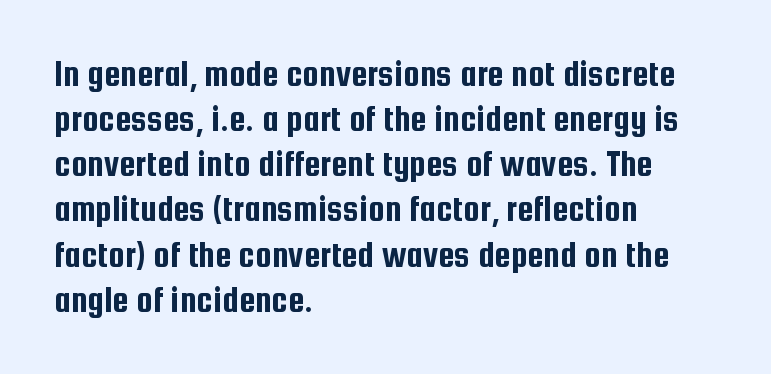
{"serif": "no", "italic": "no", "width": "condensed", "stroke_contrast": "low", "x_height": "medium", "monospaced": "no", "underline": "no", "align": "left", "line_spacing_ratio": 1.22, "letter_spacing": "normal", "letter_spacing_em": 0.0, "glyph_px": 37}
